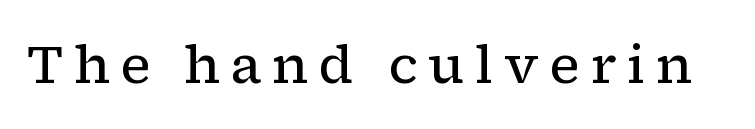
The face used here is proportionally spaced, like ordinary book or web type. Unlike a clean sans, this face finishes its strokes with serifs. Rule under the text: the space is simply empty. Summary of weight: not heavy and not bold.
